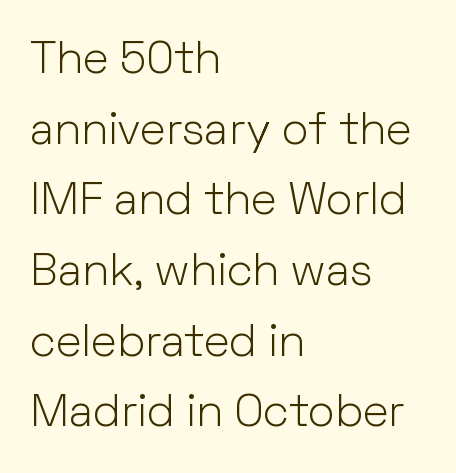
{"serif": "no", "italic": "no", "bold": "no", "weight": "light", "width": "normal", "stroke_contrast": "low", "x_height": "medium", "monospaced": "no", "underline": "no", "align": "left", "line_spacing": "normal", "line_spacing_ratio": 1.57, "letter_spacing": "normal", "letter_spacing_em": 0.0, "glyph_px": 45}
